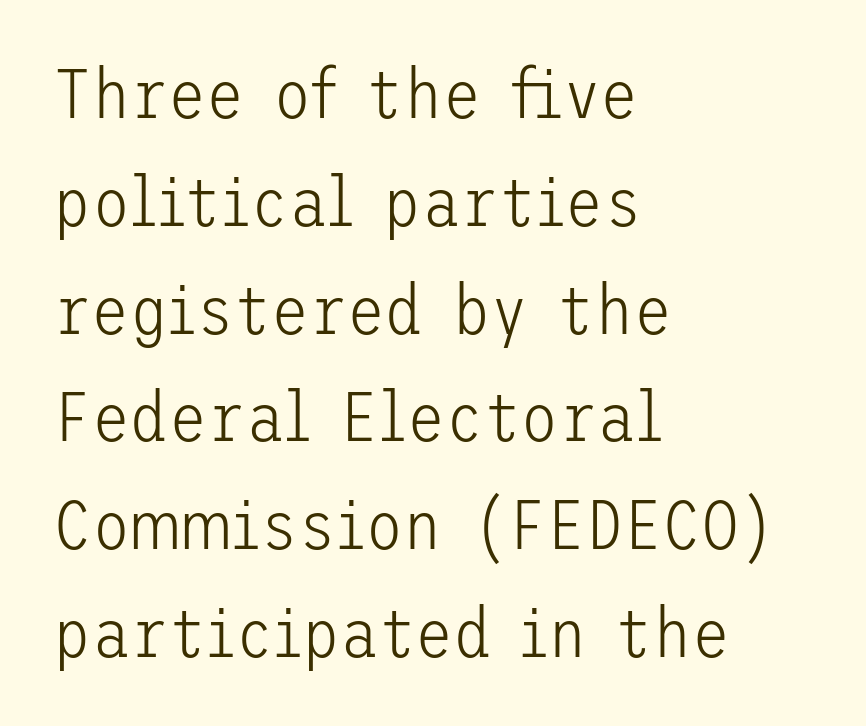
The image shows 70 px light sans-serif type, upright; set left-aligned, normal line spacing (1.54x), normal letter spacing, not underlined; low stroke contrast and a medium x-height.
